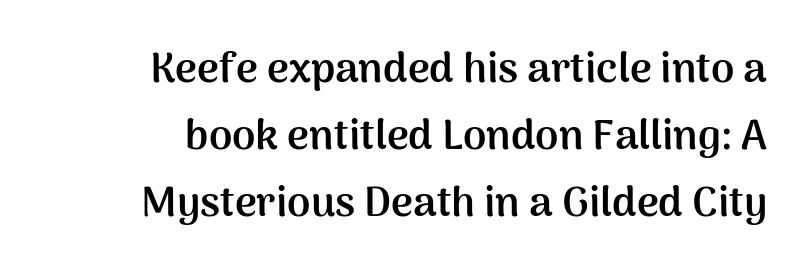
{"serif": "no", "italic": "no", "bold": "yes", "weight": "semibold", "width": "normal", "stroke_contrast": "medium", "x_height": "medium", "monospaced": "no", "underline": "no", "align": "right", "line_spacing": "normal", "line_spacing_ratio": 1.59, "letter_spacing": "normal", "letter_spacing_em": 0.0, "glyph_px": 42}
